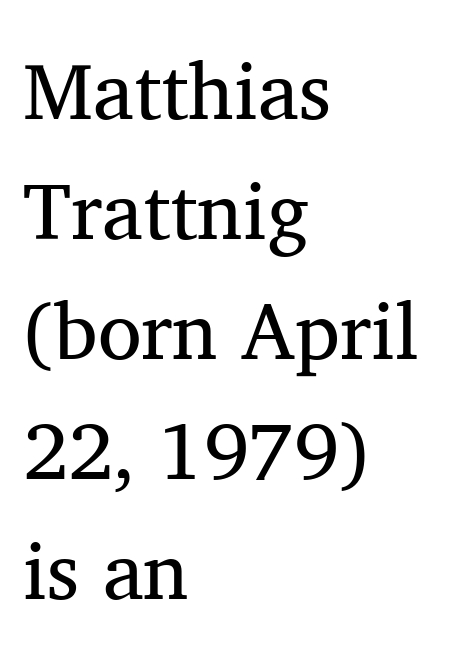
{"serif": "yes", "italic": "no", "bold": "no", "weight": "regular", "width": "normal", "stroke_contrast": "medium", "x_height": "medium", "monospaced": "no", "underline": "no", "align": "left", "line_spacing": "normal", "line_spacing_ratio": 1.5, "letter_spacing": "normal", "letter_spacing_em": 0.0, "glyph_px": 80}
